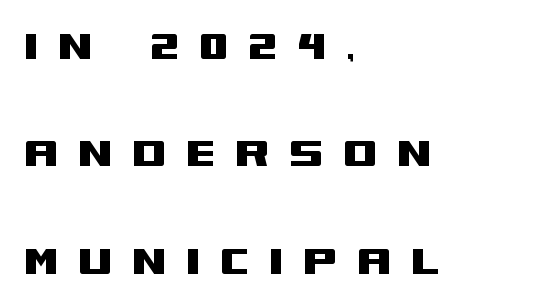
The image shows 50 px wide sans-serif type, upright; set left-aligned, loose line spacing (2.15x), unusually wide letter spacing (+0.38 em), not underlined; medium stroke contrast and a large x-height.
